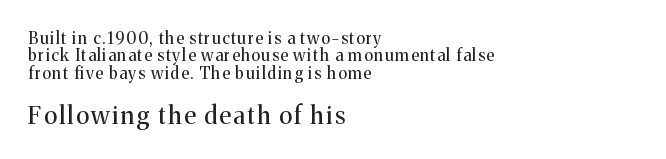
{"italic": "no", "bold": "no", "underline": "no", "align": "left", "line_spacing": "tight", "line_spacing_ratio": 1.09, "larger_block": "second", "size_ratio": 1.5, "glyph_px": 24}
